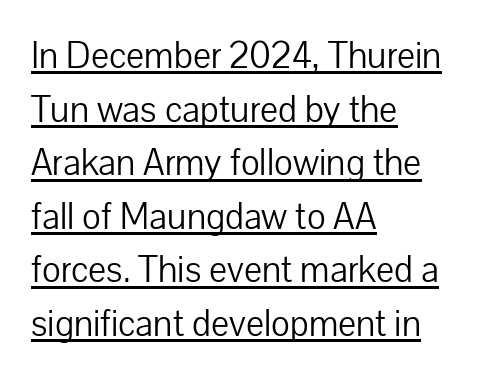
Q: Is the text bold? A: No.
Q: Is the text italic (slanted)? A: No, it is upright.
Q: Is the typeface a serif or a sans-serif typeface? A: Sans-serif.
Q: Is the text underlined? A: Yes.
Q: How is the paragraph aligned? A: Left-aligned.
Q: Is the spacing between letters normal or unusually wide? A: Normal.
Q: Is the spacing between lines tight, normal or loose? A: Normal.
Q: Width (condensed, normal, or wide)? A: Normal.
Q: Stroke contrast? A: Low.
Q: x-height? A: Medium.
Q: Monospaced? A: No.
